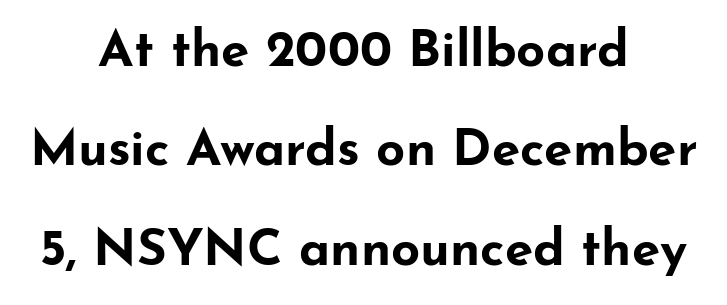
The image shows 51 px bold, wide sans-serif type, upright; set centered, loose line spacing (1.95x), normal letter spacing, not underlined; low stroke contrast and a small x-height.
